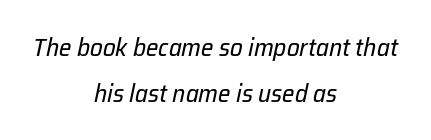
Lines of text with bare space underneath. An italicized treatment has been applied to the whole sample. Caption: standard tracking, unaltered. A centered setting, common on invitations and titles, is used for this passage.
